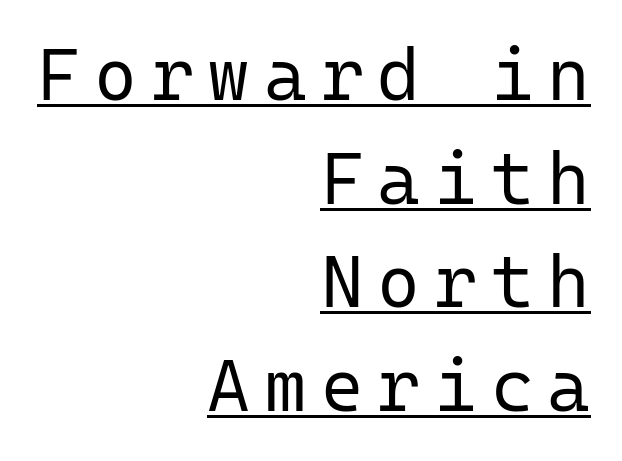
{"serif": "no", "italic": "no", "bold": "no", "weight": "regular", "width": "normal", "stroke_contrast": "low", "x_height": "medium", "monospaced": "yes", "underline": "yes", "align": "right", "line_spacing": "normal", "line_spacing_ratio": 1.42, "glyph_px": 73}
